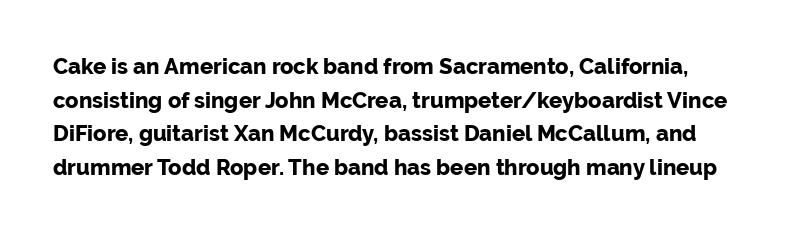
Q: Is the text bold? A: Yes.
Q: Is the text italic (slanted)? A: No, it is upright.
Q: Is the text underlined? A: No.
Q: Is the spacing between letters normal or unusually wide? A: Normal.
Q: Is the spacing between lines tight, normal or loose? A: Normal.
